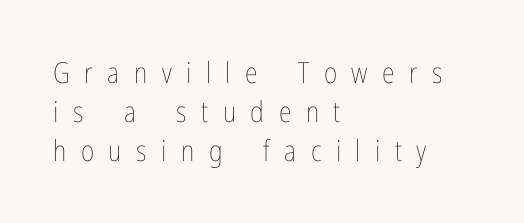
Q: Is the text bold? A: No.
Q: Is the text italic (slanted)? A: No, it is upright.
Q: Is the text underlined? A: No.
Q: How is the paragraph aligned? A: Left-aligned.
Q: Is the spacing between letters normal or unusually wide? A: Unusually wide.
Q: Is the spacing between lines tight, normal or loose? A: Normal.
Q: Width (condensed, normal, or wide)? A: Condensed.
Q: Stroke contrast? A: Low.
Q: x-height? A: Medium.
Q: Monospaced? A: No.
